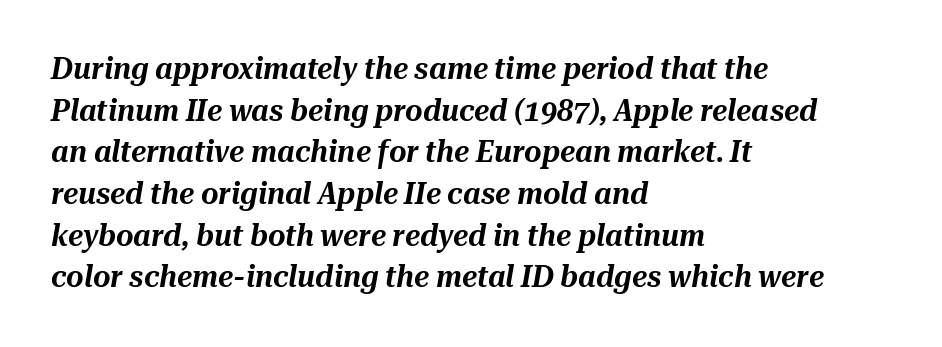
The image shows 30 px text type, italic (leaning right); set left-aligned, normal line spacing (1.39x), normal letter spacing, not underlined; medium stroke contrast and a medium x-height.
